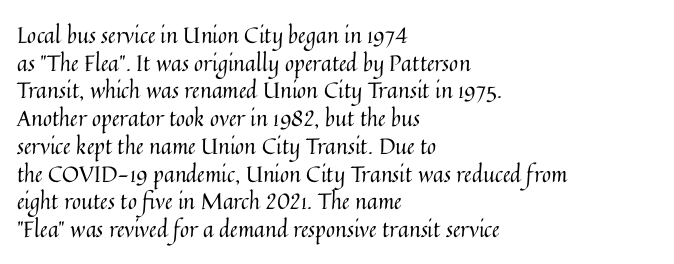
The image shows 22 px text type; set left-aligned, normal line spacing (1.26x), normal letter spacing, not underlined.
